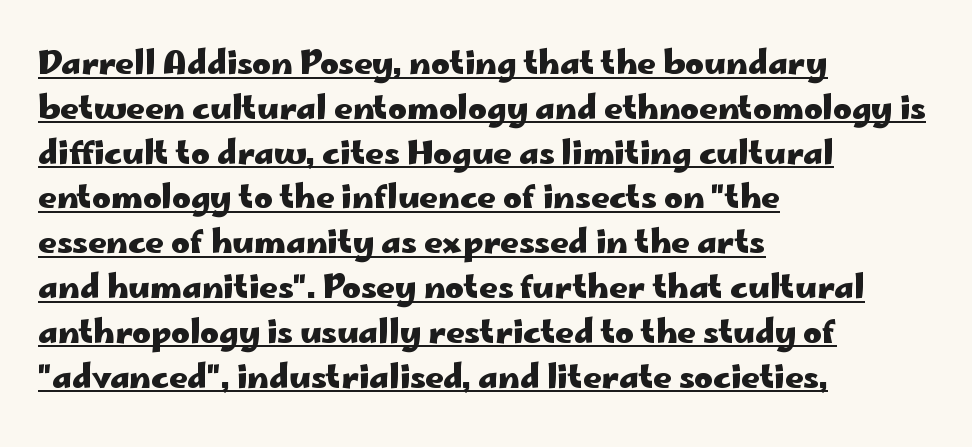
Q: Is the text bold? A: Yes.
Q: Is the text italic (slanted)? A: No, it is upright.
Q: Is the typeface a serif or a sans-serif typeface? A: Sans-serif.
Q: Is the text underlined? A: Yes.
Q: How is the paragraph aligned? A: Left-aligned.
Q: Is the spacing between letters normal or unusually wide? A: Normal.
Q: Is the spacing between lines tight, normal or loose? A: Normal.
Q: Width (condensed, normal, or wide)? A: Wide.
Q: Stroke contrast? A: Low.
Q: x-height? A: Small.
Q: Monospaced? A: No.
